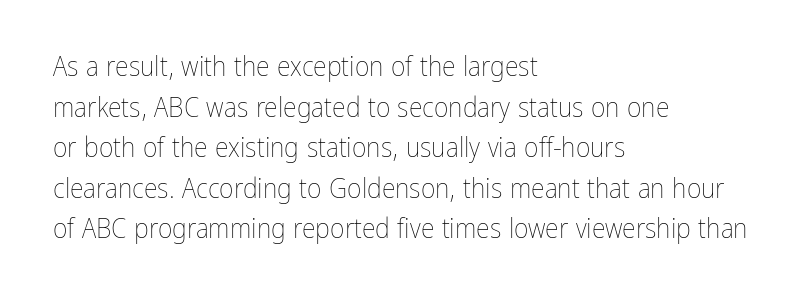
The image shows 28 px thin, condensed type, upright; set left-aligned, normal line spacing (1.45x), normal letter spacing, not underlined; low stroke contrast and a medium x-height.
